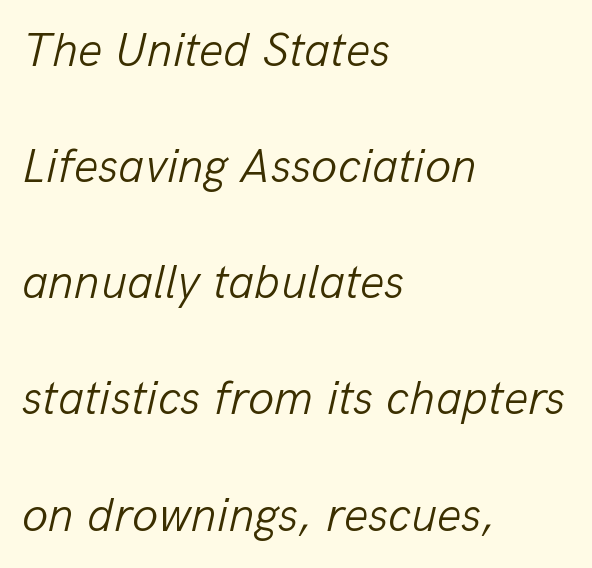
Q: Is the text bold? A: No.
Q: Is the text italic (slanted)? A: Yes, it leans right by about 13 degrees.
Q: Is the text underlined? A: No.
Q: How is the paragraph aligned? A: Left-aligned.
Q: Is the spacing between letters normal or unusually wide? A: Normal.
Q: Is the spacing between lines tight, normal or loose? A: Loose.
Q: Width (condensed, normal, or wide)? A: Normal.
Q: Stroke contrast? A: Low.
Q: x-height? A: Medium.
Q: Monospaced? A: No.
